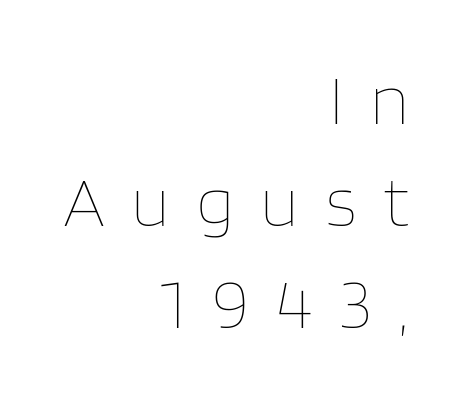
Every row of glyphs terminates at an identical x-position on the right. The zone under the glyphs is completely vacant. Posture: upright roman. Here the glyphs are tracked loosely, breaking word shapes into spaced letters. These lines sit exactly where default settings would place them. Is this a heavy cut? Hardly; it is regular or lighter.
